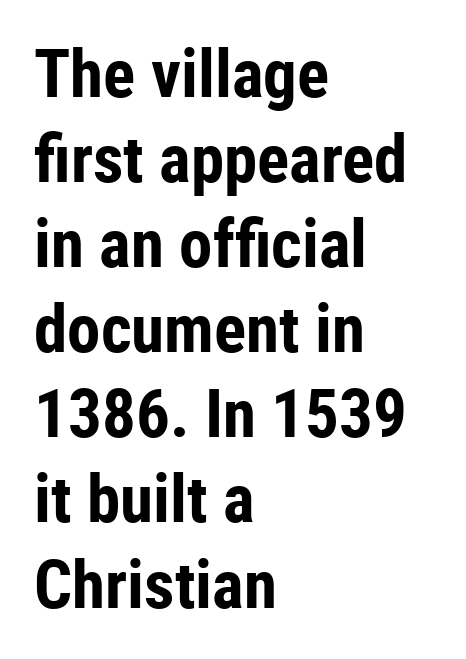
{"serif": "no", "italic": "no", "bold": "yes", "weight": "bold", "width": "condensed", "stroke_contrast": "low", "x_height": "medium", "monospaced": "no", "underline": "no", "align": "left", "line_spacing": "normal", "line_spacing_ratio": 1.27, "letter_spacing": "normal", "letter_spacing_em": 0.0, "glyph_px": 67}
